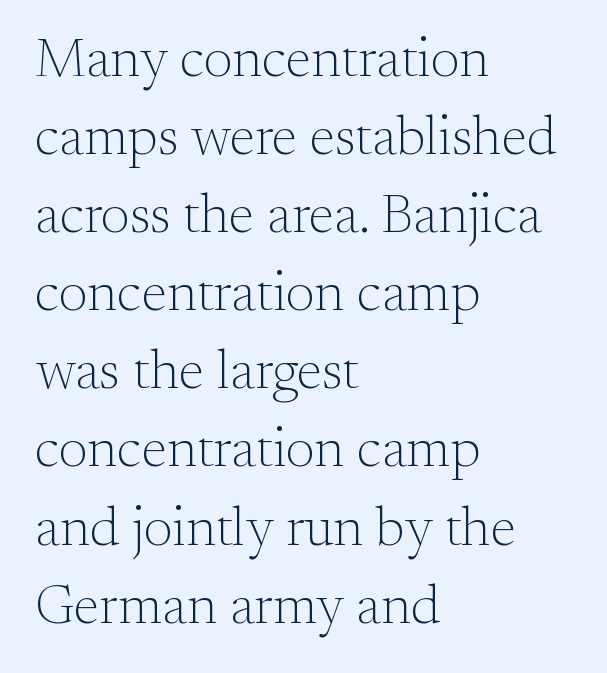
The image shows 55 px light serif type, upright; set left-aligned, normal line spacing (1.42x), normal letter spacing, not underlined; medium stroke contrast and a small x-height.
